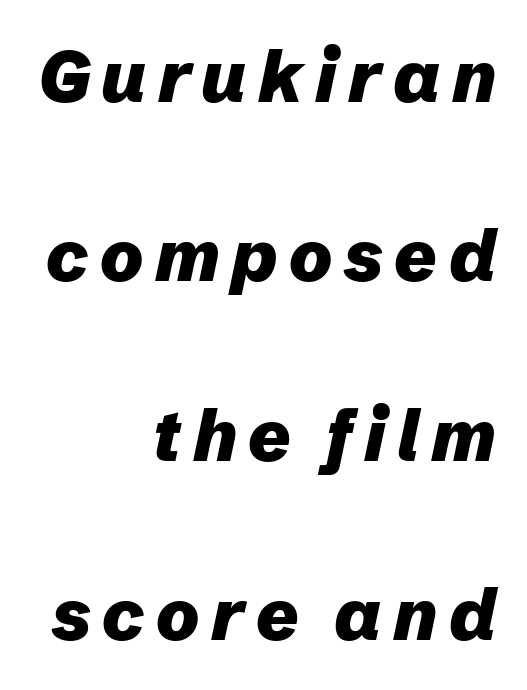
The image shows 72 px heavy type, italic (leaning right); set right-aligned, loose line spacing (2.49x), not underlined; low stroke contrast and a medium x-height.
